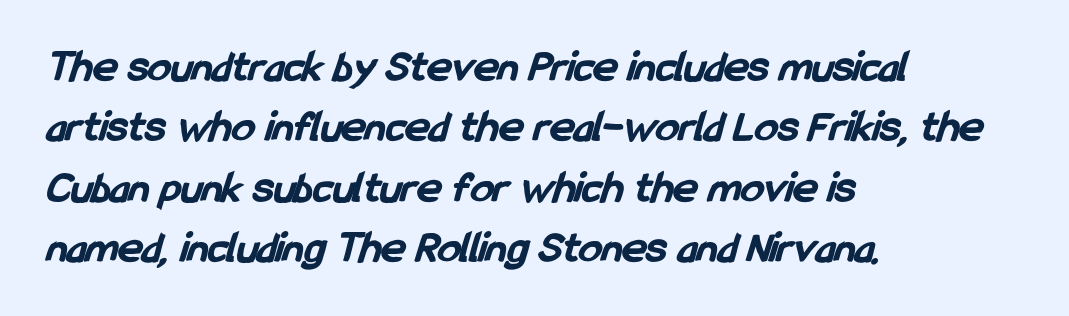
Q: Is the text bold? A: Yes.
Q: Is the typeface a serif or a sans-serif typeface? A: Sans-serif.
Q: Is the text underlined? A: No.
Q: How is the paragraph aligned? A: Left-aligned.
Q: Is the spacing between letters normal or unusually wide? A: Normal.
Q: Is the spacing between lines tight, normal or loose? A: Normal.
Q: Width (condensed, normal, or wide)? A: Condensed.
Q: Stroke contrast? A: Low.
Q: x-height? A: Medium.
Q: Monospaced? A: No.
